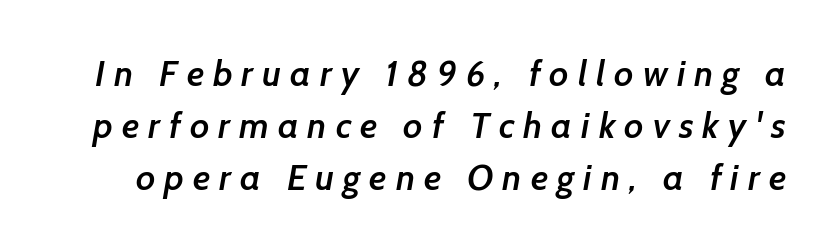
The image shows 36 px semibold sans-serif type; set normal line spacing (1.45x), unusually wide letter spacing (+0.25 em), not underlined; low stroke contrast and a medium x-height.
